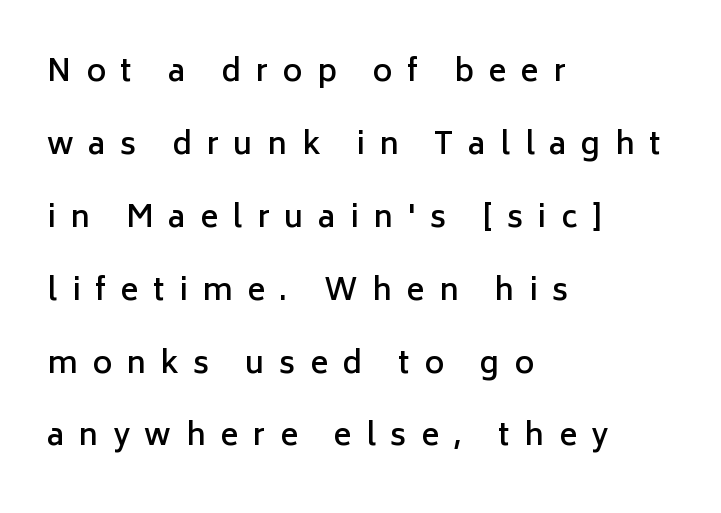
The face used here is a sans, in the tradition of grotesques and geometrics. No word sits above an underline. The sample has been set in demibold, a notch under bold. This is the regular roman posture of the typeface.
